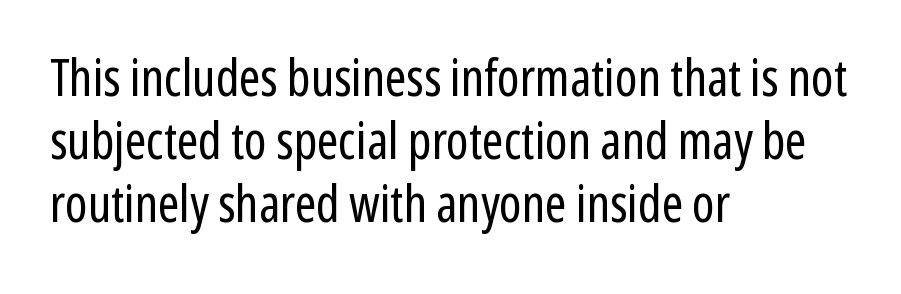
The image shows 51 px regular-weight, condensed sans-serif type, upright; set left-aligned, line spacing 1.24x, normal letter spacing, not underlined; low stroke contrast and a medium x-height.
